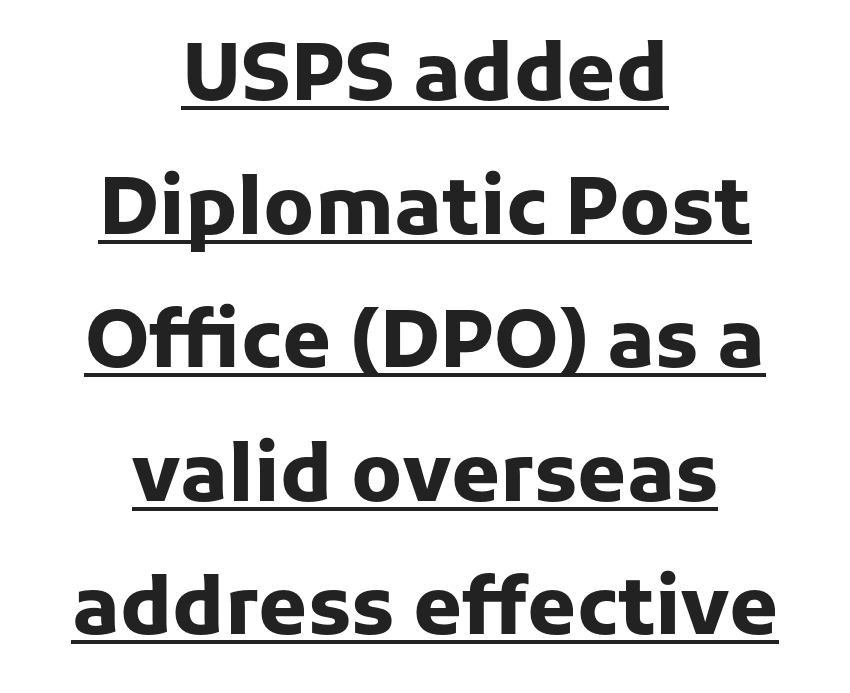
Q: Is the text bold? A: Yes.
Q: Is the text italic (slanted)? A: No, it is upright.
Q: Is the typeface a serif or a sans-serif typeface? A: Sans-serif.
Q: Is the text underlined? A: Yes.
Q: How is the paragraph aligned? A: Centered.
Q: Is the spacing between letters normal or unusually wide? A: Normal.
Q: Is the spacing between lines tight, normal or loose? A: Normal.
Q: Width (condensed, normal, or wide)? A: Normal.
Q: Stroke contrast? A: Low.
Q: x-height? A: Medium.
Q: Monospaced? A: No.
